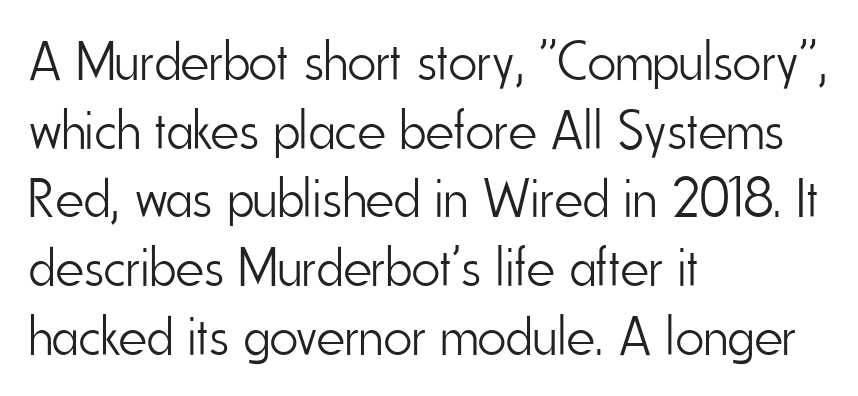
This is the regular roman posture of the typeface. These glyphs show unthickened strokes, regular width or finer. Honestly, the letter spacing is just normal — you wouldn't notice it. Has an underline been added? It has not.
